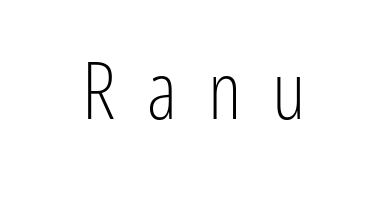
The cut favours lightness, reaching ordinary text weight at its darkest. A bare baseline throughout the passage. Characters follow at a spacing far wider than the type designer built in. Designer's note — italics off, roman on. Look at the bottom of the vertical strokes: they stop flat, with no serifs. Think of a printed novel: that variable character pitch is what you see here.
